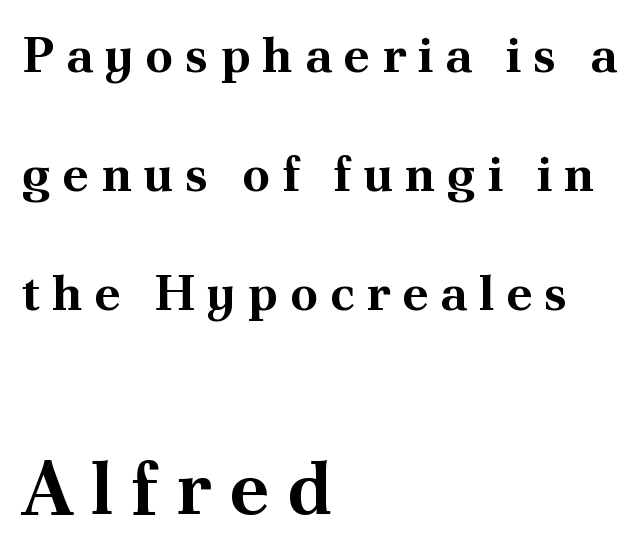
The letters are bold, with thick, heavy strokes. Of the two passages, the one underneath uses the larger point size. The glyphs are unaccompanied by any horizontal stroke below them. This sample has the flowing, uneven cadence of proportional lettering. Horizontal bands of white between lines are thick stripes. This sample uses an upright cut, with every glyph sitting square on the baseline.
